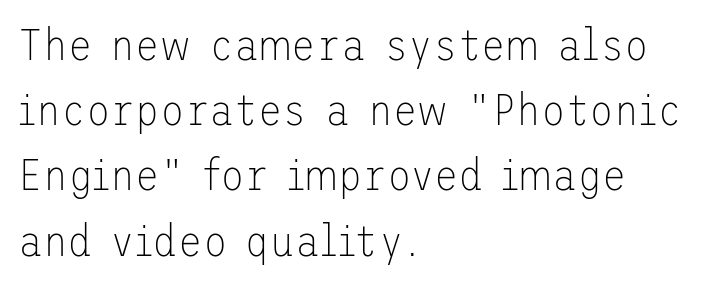
Q: Is the text bold? A: No.
Q: Is the text italic (slanted)? A: No, it is upright.
Q: Is the typeface a serif or a sans-serif typeface? A: Sans-serif.
Q: Is the text underlined? A: No.
Q: How is the paragraph aligned? A: Left-aligned.
Q: Is the spacing between letters normal or unusually wide? A: Normal.
Q: Is the spacing between lines tight, normal or loose? A: Normal.
Q: Width (condensed, normal, or wide)? A: Normal.
Q: Stroke contrast? A: Low.
Q: x-height? A: Medium.
